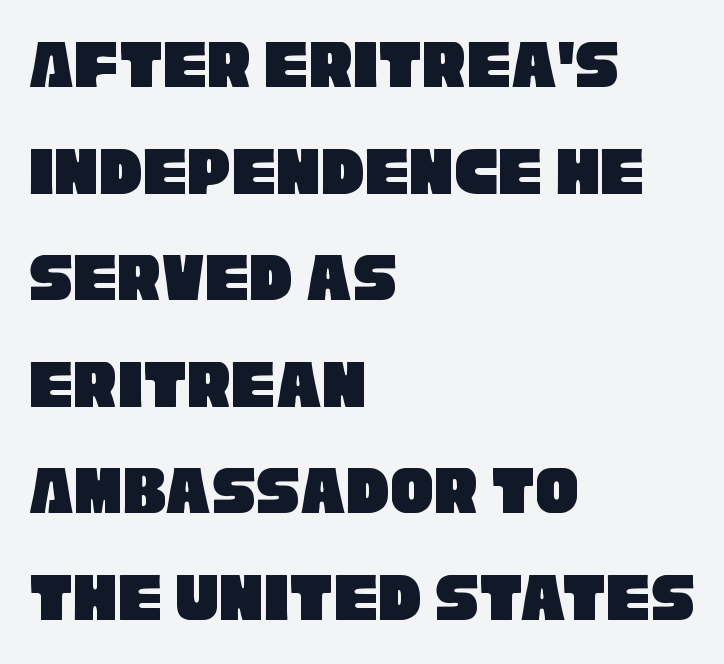
The image shows 72 px condensed sans-serif type; set left-aligned, normal line spacing (1.48x), normal letter spacing, not underlined; low stroke contrast and a large x-height.
